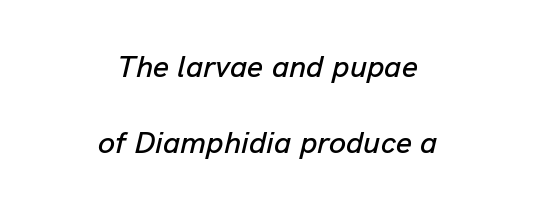
In terms of leading, this rendering errs on the spacious side. You can tell it's italic because the verticals aren't actually vertical. Is this a fixed-width face? No — the glyphs have proportional, varying widths. Clear beneath every line of the passage.
